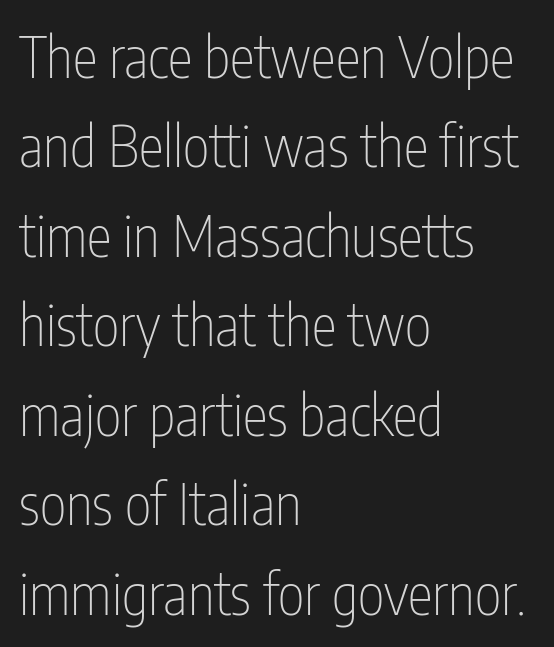
Is there any slant? The stems are plumb. These lines are rendered in a variable-pitch font. The gaps between neighbouring characters are ordinary and unremarkable. Honestly, the row spacing looks completely unremarkable. Compared with a typical body face, this is equally light or lighter still. Lines of text with bare space underneath.
